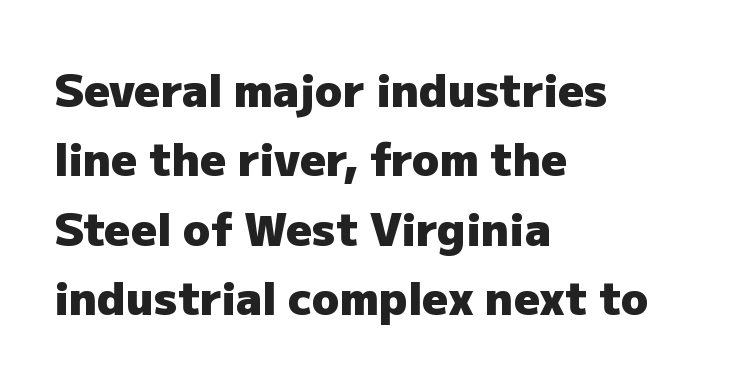
The image shows 45 px heavy sans-serif type, upright; set left-aligned, normal line spacing (1.54x), normal letter spacing, not underlined; low stroke contrast and a medium x-height.
